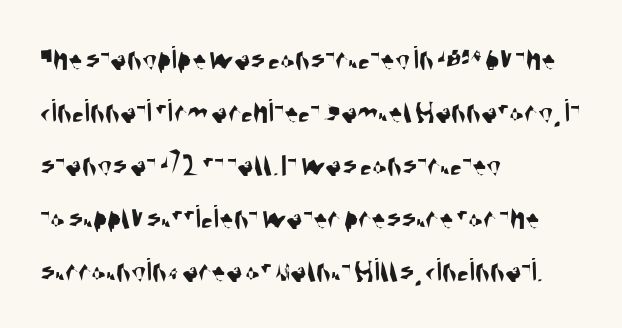
Q: Is the typeface a serif or a sans-serif typeface? A: Sans-serif.
Q: Is the text underlined? A: No.
Q: How is the paragraph aligned? A: Left-aligned.
Q: Is the spacing between letters normal or unusually wide? A: Normal.
Q: Is the spacing between lines tight, normal or loose? A: Normal.
Q: Width (condensed, normal, or wide)? A: Condensed.
Q: Stroke contrast? A: Medium.
Q: x-height? A: Large.
Q: Monospaced? A: No.
